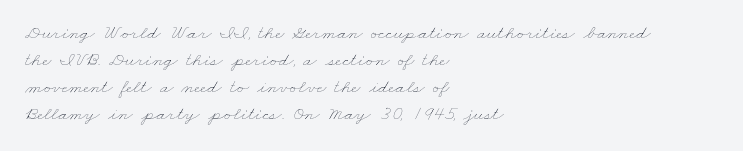
The image shows 20 px text type; set left-aligned, normal line spacing (1.35x), normal letter spacing, not underlined.
